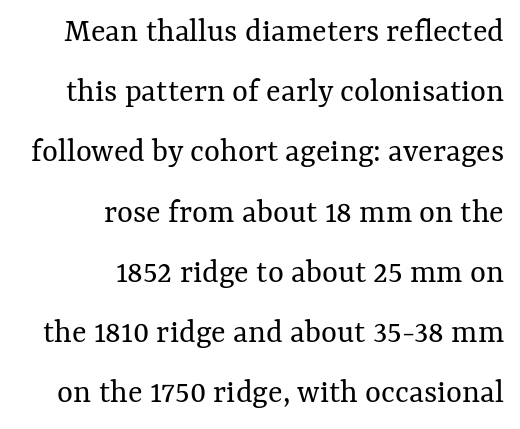
Here the designer chose a conventional face with non-uniform glyph widths. Does extra space separate the letters? No, they use regular spacing. Designer's note — italics off, roman on. Each line ends at the same right margin while the left side varies. Plain, unruled lines of type.
